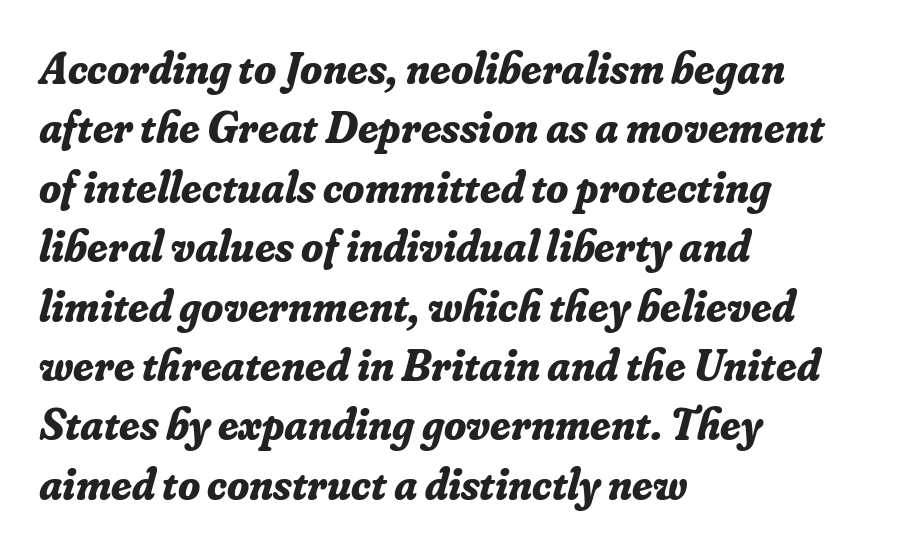
{"serif": "yes", "italic": "yes", "lean": "right", "slant_degrees": 16, "bold": "yes", "weight": "bold", "width": "normal", "stroke_contrast": "low", "x_height": "small", "monospaced": "no", "underline": "no", "align": "left", "line_spacing": "normal", "line_spacing_ratio": 1.32, "letter_spacing": "normal", "letter_spacing_em": 0.0, "glyph_px": 45}
